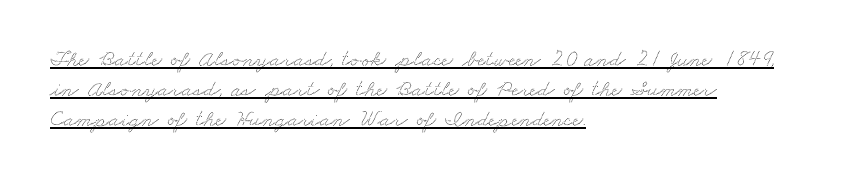
The leading is moderate, giving the passage an even texture. There is no visible air inserted between adjacent glyphs. Horizontally, the lines are justified to the leading edge only. Each line of the rendering has a horizontal stroke beneath the glyphs.
